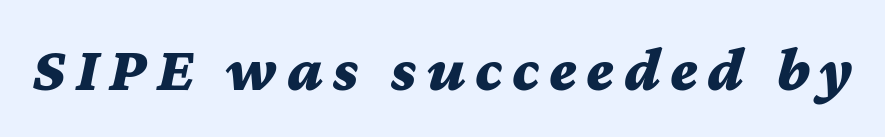
{"italic": "yes", "lean": "right", "slant_degrees": 12, "bold": "yes", "weight": "bold", "width": "wide", "stroke_contrast": "medium", "x_height": "medium", "monospaced": "no", "underline": "no", "glyph_px": 63}
